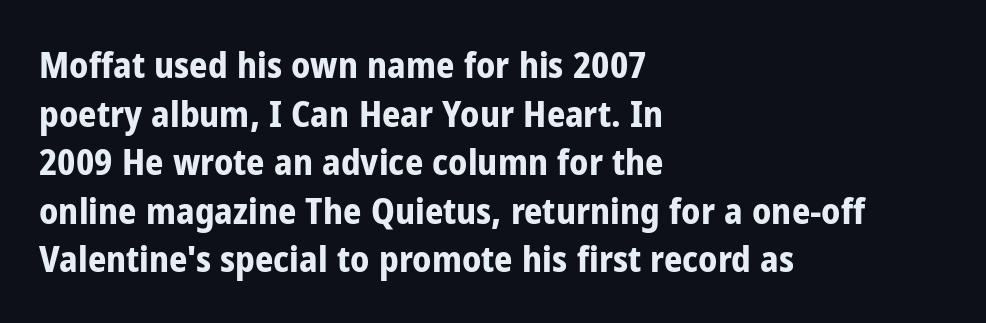
Unlike italic type, these characters show no tilt at all. Stroke terminals: plain, sans-serif. How are the letters spaced? Ordinarily, with no added tracking. Anything drawn beneath the words? Only blank space.
